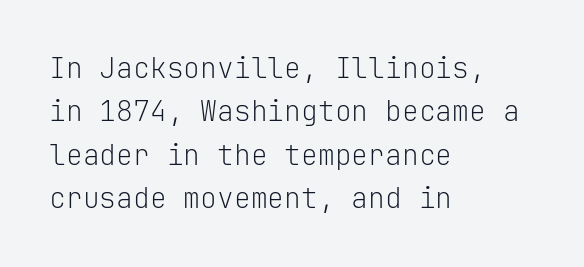
Q: Is the text bold? A: No.
Q: Is the text italic (slanted)? A: No, it is upright.
Q: Is the typeface a serif or a sans-serif typeface? A: Sans-serif.
Q: Is the text underlined? A: No.
Q: How is the paragraph aligned? A: Left-aligned.
Q: Is the spacing between letters normal or unusually wide? A: Normal.
Q: Is the spacing between lines tight, normal or loose? A: Normal.
Q: Width (condensed, normal, or wide)? A: Normal.
Q: Stroke contrast? A: Low.
Q: x-height? A: Medium.
Q: Monospaced? A: Yes.
